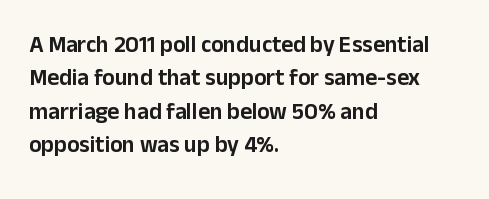
The rendering uses a moderate line-height, typical for paragraphs. These lines were composed using upright roman letters. The gaps between neighbouring characters are ordinary and unremarkable. Has an underline been added? It has not. Line starts are locked; line ends wander.
